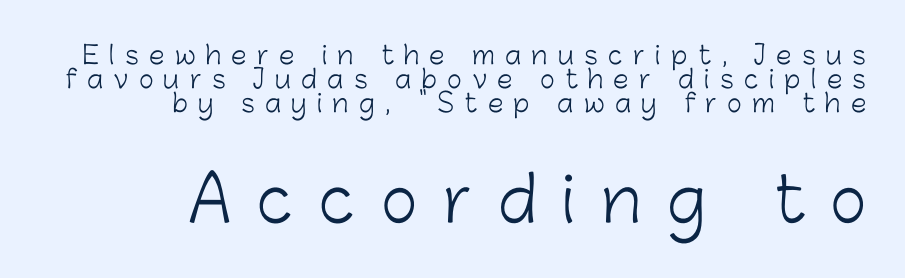
Underline: absent. Serif or sans? Sans — the stroke terminals are bare. Characters remain perfectly vertical along every line. Honestly, the rows look squashed on top of each other. Alignment: flush right. The typesetting does not lean heavy: it is not bold.
